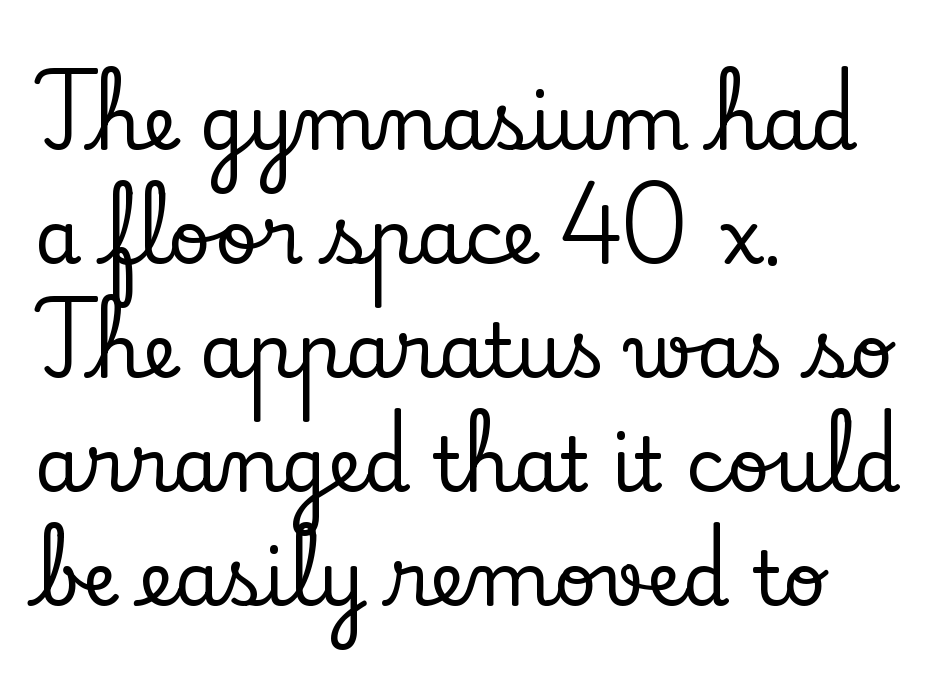
{"serif": "yes", "italic": "no", "width": "normal", "stroke_contrast": "low", "x_height": "small", "monospaced": "no", "underline": "no", "align": "left", "line_spacing": "normal", "line_spacing_ratio": 1.52, "letter_spacing": "normal", "letter_spacing_em": 0.0, "glyph_px": 75}
